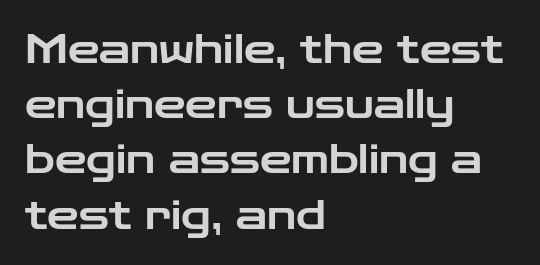
Horizontal alignment here is leftward, the default for most running prose. Spacing verdict: proportional, widths tailored to each character. Standard letterfit; no display-style spreading of the glyphs. In terms of leading, this rendering sits right in the middle. The glyphs in this specimen are sans serif. Clear beneath every line of the passage.
